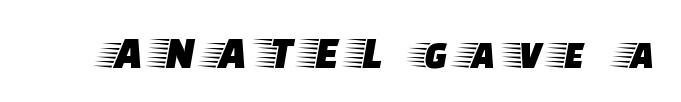
Q: Is the text italic (slanted)? A: Yes.
Q: Is the typeface a serif or a sans-serif typeface? A: Serif.
Q: Is the text underlined? A: No.
Q: Is the spacing between letters normal or unusually wide? A: Unusually wide.
Q: Width (condensed, normal, or wide)? A: Wide.
Q: Stroke contrast? A: Low.
Q: x-height? A: Large.
Q: Monospaced? A: No.
